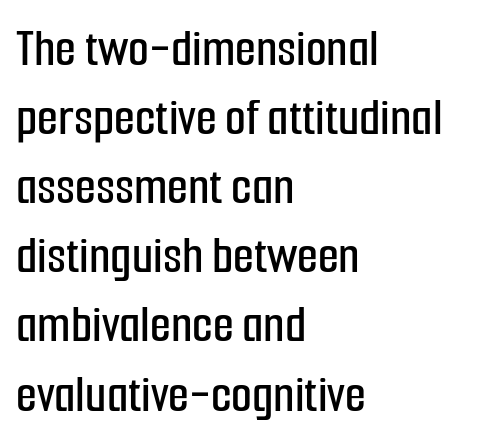
{"serif": "no", "italic": "no", "width": "condensed", "stroke_contrast": "low", "x_height": "medium", "monospaced": "no", "underline": "no", "align": "left", "line_spacing": "normal", "line_spacing_ratio": 1.28, "letter_spacing": "normal", "letter_spacing_em": 0.0, "glyph_px": 54}
